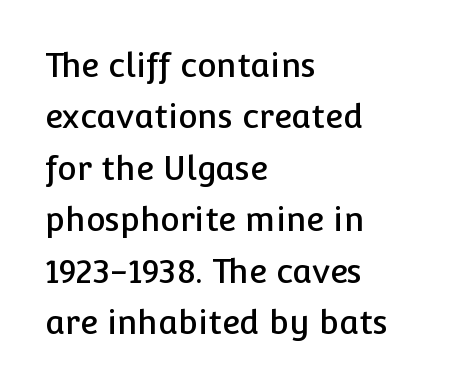
{"serif": "no", "italic": "no", "width": "normal", "stroke_contrast": "low", "x_height": "medium", "monospaced": "no", "underline": "no", "align": "left", "line_spacing": "normal", "line_spacing_ratio": 1.56, "letter_spacing": "normal", "letter_spacing_em": 0.0, "glyph_px": 33}
